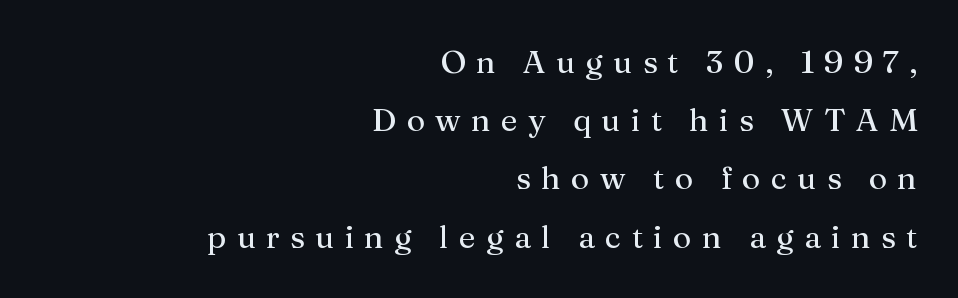
The image shows 32 px regular-weight serif type, upright; set right-aligned, line spacing 1.82x, unusually wide letter spacing (+0.32 em), not underlined; medium stroke contrast and a medium x-height.
